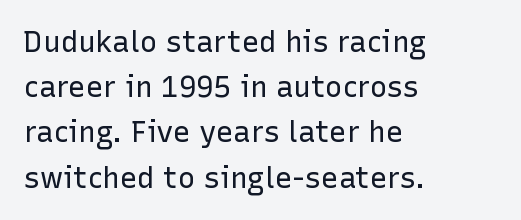
The image shows 29 px regular-weight sans-serif type, upright; set left-aligned, normal line spacing (1.56x), normal letter spacing, not underlined; low stroke contrast and a medium x-height.
